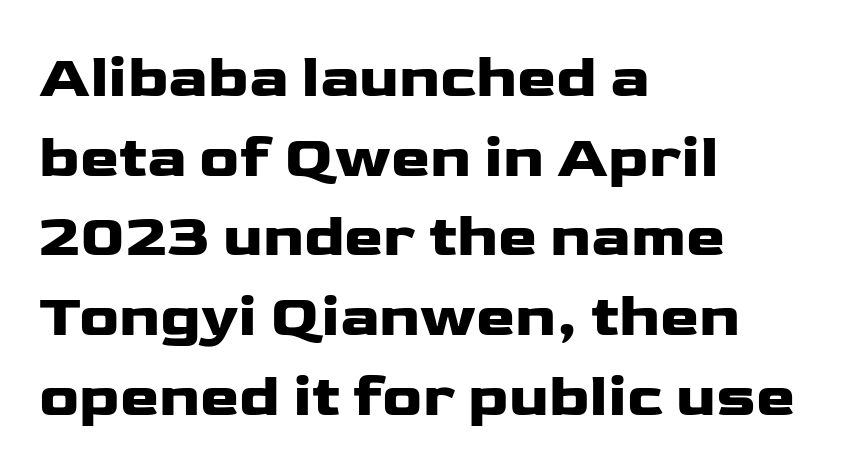
{"serif": "no", "italic": "no", "width": "wide", "stroke_contrast": "low", "x_height": "medium", "monospaced": "no", "underline": "no", "align": "left", "line_spacing": "normal", "line_spacing_ratio": 1.35, "letter_spacing": "normal", "letter_spacing_em": 0.0, "glyph_px": 59}
